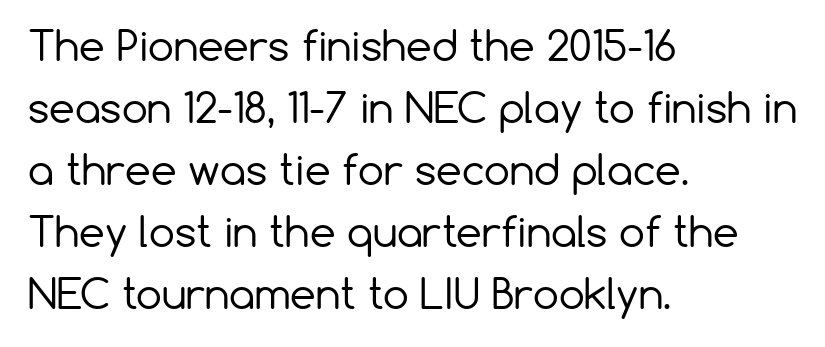
Q: Is the text bold? A: No.
Q: Is the text italic (slanted)? A: No, it is upright.
Q: Is the typeface a serif or a sans-serif typeface? A: Sans-serif.
Q: Is the text underlined? A: No.
Q: How is the paragraph aligned? A: Left-aligned.
Q: Is the spacing between letters normal or unusually wide? A: Normal.
Q: Is the spacing between lines tight, normal or loose? A: Normal.
Q: Width (condensed, normal, or wide)? A: Normal.
Q: Stroke contrast? A: Low.
Q: x-height? A: Medium.
Q: Monospaced? A: No.
